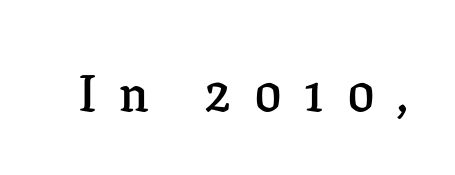
The image shows 51 px semibold serif type, upright; set unusually wide letter spacing (+0.44 em), not underlined; low stroke contrast and a medium x-height.
